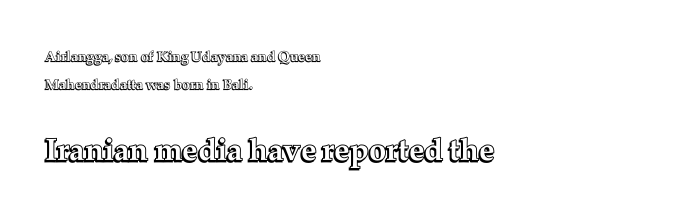
The image shows 31 px text type, upright; set left-aligned, loose line spacing (2.0x), normal letter spacing, not underlined; the second (bottom) block is 2.21x larger; a medium x-height.
